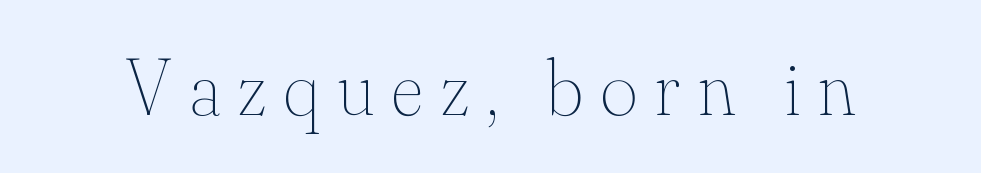
{"italic": "no", "bold": "no", "weight": "thin", "width": "normal", "stroke_contrast": "medium", "x_height": "small", "monospaced": "no", "underline": "no", "letter_spacing": "wide", "letter_spacing_em": 0.23, "glyph_px": 79}
